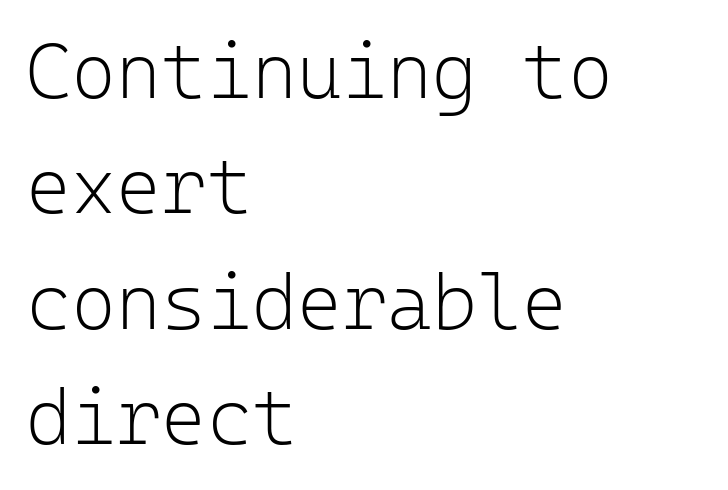
The image shows 77 px light sans-serif type, upright, monospaced; set left-aligned, normal line spacing (1.5x), normal letter spacing, not underlined; low stroke contrast and a medium x-height.
